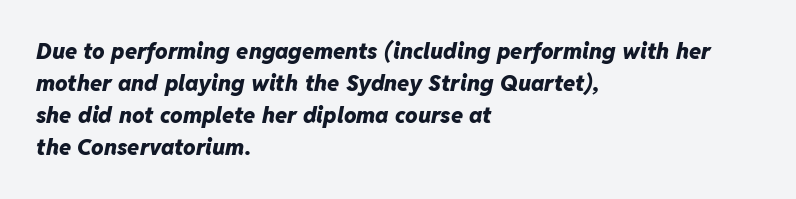
The image shows 22 px bold type, italic (leaning right); set left-aligned, normal line spacing (1.46x), normal letter spacing, not underlined.
